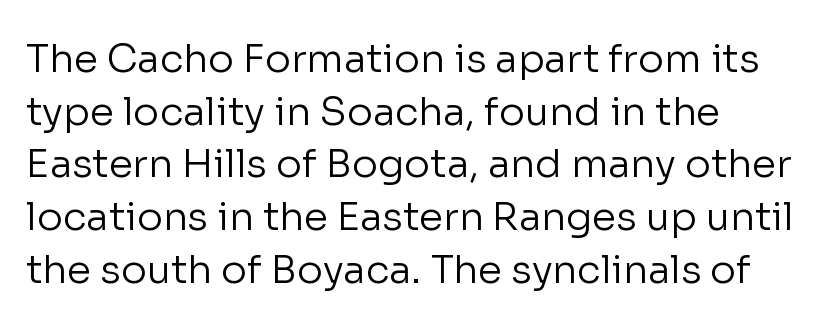
{"serif": "no", "italic": "no", "bold": "no", "weight": "regular", "width": "normal", "stroke_contrast": "low", "x_height": "medium", "monospaced": "no", "underline": "no", "align": "left", "line_spacing": "normal", "line_spacing_ratio": 1.35, "letter_spacing": "normal", "letter_spacing_em": 0.0, "glyph_px": 39}
